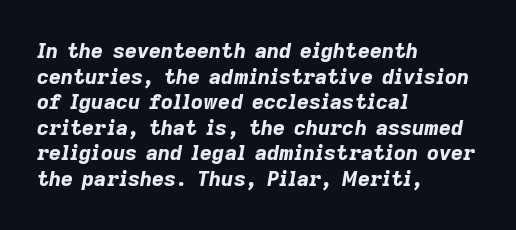
Q: Is the text bold? A: Yes.
Q: Is the text italic (slanted)? A: Yes, it leans right by about 9 degrees.
Q: Is the text underlined? A: No.
Q: How is the paragraph aligned? A: Left-aligned.
Q: Is the spacing between letters normal or unusually wide? A: Normal.
